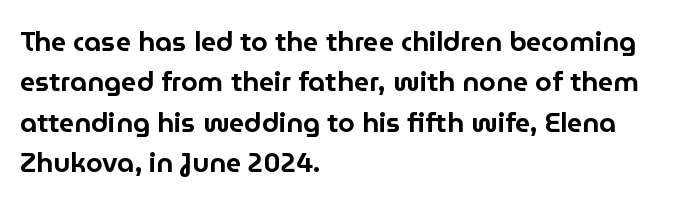
{"italic": "no", "underline": "no", "align": "left", "line_spacing": "normal", "line_spacing_ratio": 1.5, "letter_spacing": "normal", "letter_spacing_em": 0.0, "glyph_px": 27}
